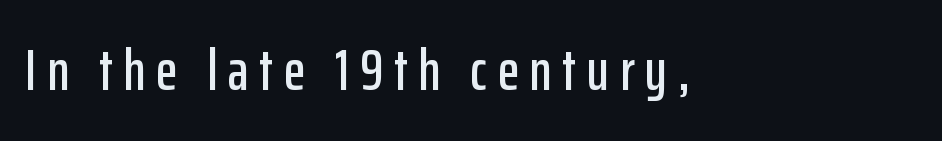
Teacher's note: observe the even left margin — that is flush-left alignment. Underlining? Definitely not there. The passage shown is typed in a proportional face where columns would drift. Characters remain perfectly vertical along every line. The letters carry no serifs — their stems end cleanly without finishing strokes.
